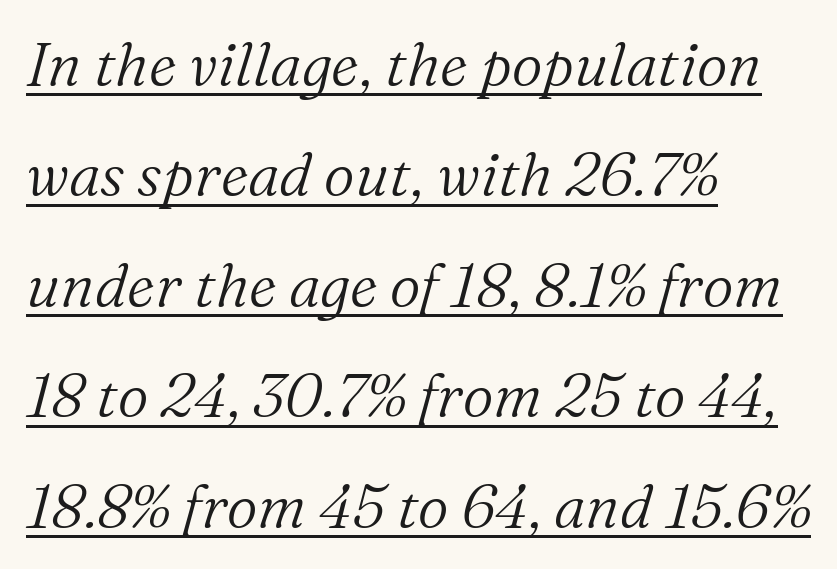
The image shows 60 px light serif type, italic (leaning right); set left-aligned, line spacing 1.84x, normal letter spacing, underlined; medium stroke contrast and a medium x-height.
